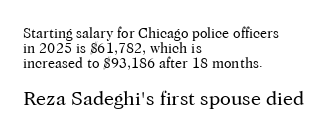
Q: Is the text bold? A: No.
Q: Is the text italic (slanted)? A: No, it is upright.
Q: Is the text underlined? A: No.
Q: How is the paragraph aligned? A: Left-aligned.
Q: Is the spacing between letters normal or unusually wide? A: Normal.
Q: Is the spacing between lines tight, normal or loose? A: Tight.
Q: Which block of text is set in a larger size, the first (top) or the second (bottom)? A: The second (bottom) one.
